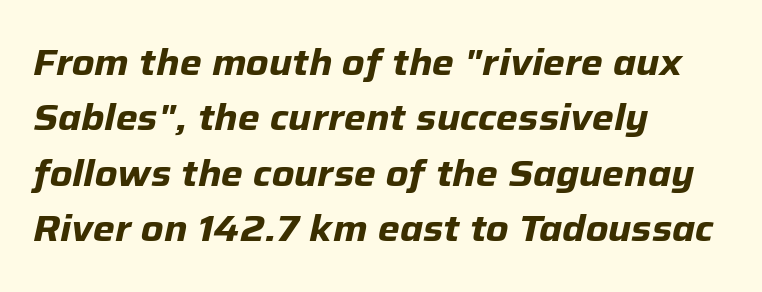
This block has exactly the height ordinary leading produces. Compared with a centered layout, this one pins lines to the left instead. Strokes here are thick enough to call this a true bold. The specimen omits any rule beneath the text block's lines. Varying glyph widths throughout — classic text-font behaviour. Spacing between characters is what you'd get straight out of the box.
